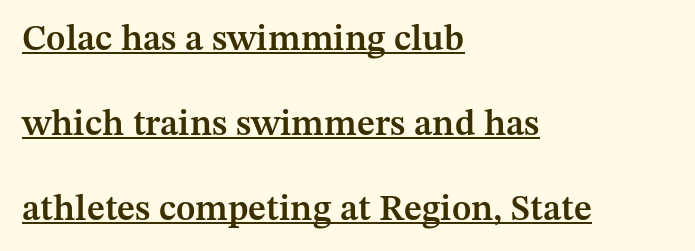
Q: Is the text bold? A: Semi-bold.
Q: Is the text italic (slanted)? A: No, it is upright.
Q: Is the typeface a serif or a sans-serif typeface? A: Serif.
Q: Is the text underlined? A: Yes.
Q: How is the paragraph aligned? A: Left-aligned.
Q: Is the spacing between letters normal or unusually wide? A: Normal.
Q: Is the spacing between lines tight, normal or loose? A: Loose.
Q: Width (condensed, normal, or wide)? A: Normal.
Q: Stroke contrast? A: Medium.
Q: x-height? A: Medium.
Q: Monospaced? A: No.
